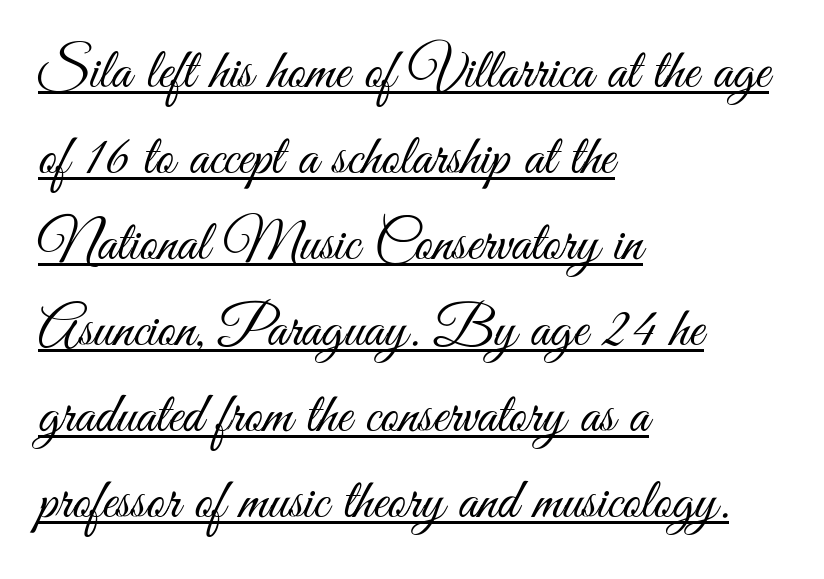
The image shows 57 px light, condensed sans-serif type; set left-aligned, normal line spacing (1.51x), normal letter spacing, underlined; medium stroke contrast and a small x-height.
